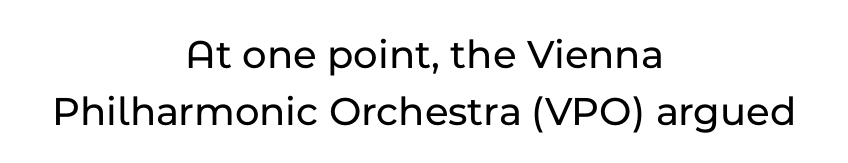
Standard letterfit; no display-style spreading of the glyphs. The lines sit at an ordinary, default distance from one another. A sans-serif font was chosen for this passage. This rendering uses center alignment, leaving both contours irregular but symmetric. Tall strokes in this sample are plumb rather than angled. Do the characters align in a grid? No, the font is proportional.
